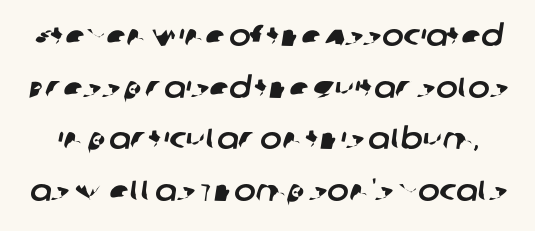
The image shows 29 px sans-serif type; set line spacing 1.78x, normal letter spacing, not underlined; low stroke contrast and a large x-height.
